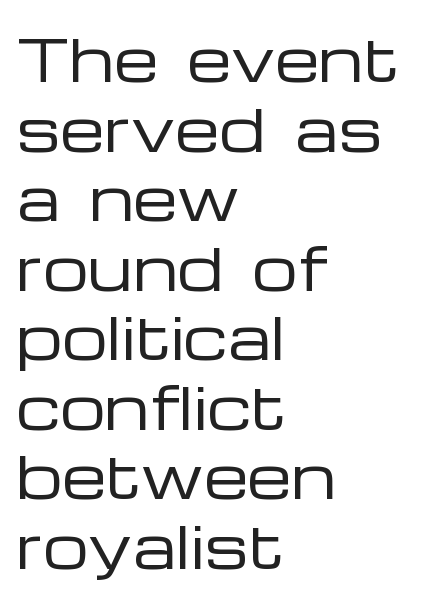
The image shows 57 px regular-weight, wide sans-serif type, upright; set left-aligned, line spacing 1.22x, normal letter spacing, not underlined; low stroke contrast and a medium x-height.
